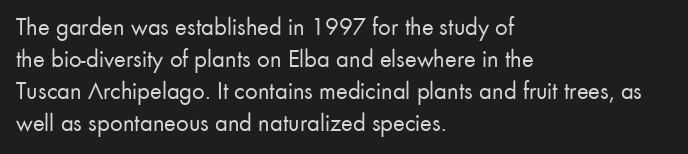
Glance below the letters and you will spot only blank space. The weight tops out at a normal text grade. Teacher's note: observe the even left margin — that is flush-left alignment. Interline gaps are of average width in this sample. In terms of posture, this sample is upright.
